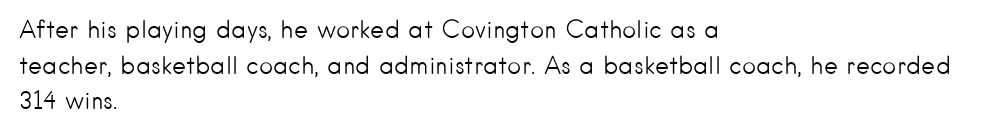
The image shows 24 px text type, upright; set left-aligned, normal line spacing (1.48x), normal letter spacing, not underlined.
